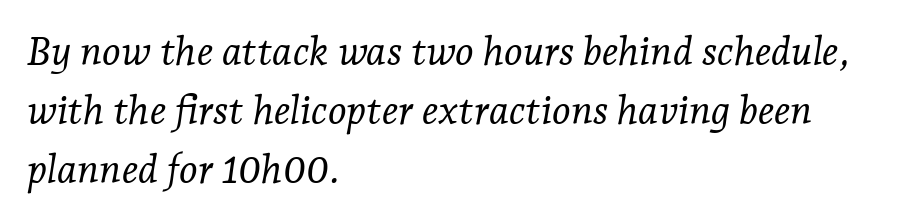
Each stroke keeps to a modest, everyday thickness or less. The passage shown leans; its letterforms are oblique. The lines are quadded left. This sample has the flowing, uneven cadence of proportional lettering. Underlining? Definitely not there.
